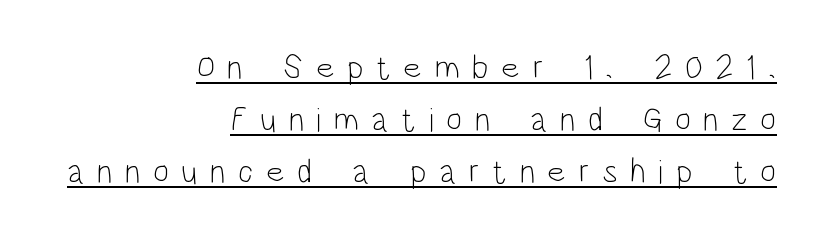
{"serif": "no", "italic": "no", "bold": "no", "weight": "light", "width": "condensed", "stroke_contrast": "low", "x_height": "large", "monospaced": "no", "underline": "yes", "align": "right", "line_spacing": "normal", "line_spacing_ratio": 1.53, "letter_spacing": "wide", "letter_spacing_em": 0.37, "glyph_px": 34}
